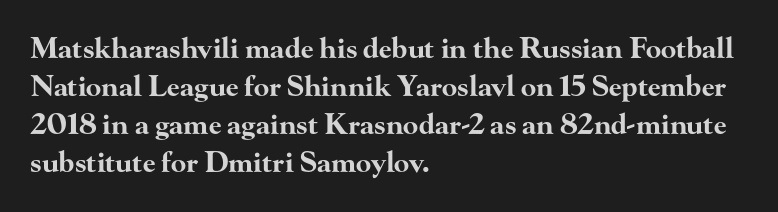
Q: Is the text bold? A: Yes.
Q: Is the text italic (slanted)? A: No, it is upright.
Q: Is the typeface a serif or a sans-serif typeface? A: Serif.
Q: Is the text underlined? A: No.
Q: How is the paragraph aligned? A: Left-aligned.
Q: Is the spacing between letters normal or unusually wide? A: Normal.
Q: Is the spacing between lines tight, normal or loose? A: Normal.
Q: Width (condensed, normal, or wide)? A: Wide.
Q: Stroke contrast? A: High.
Q: x-height? A: Small.
Q: Monospaced? A: No.
